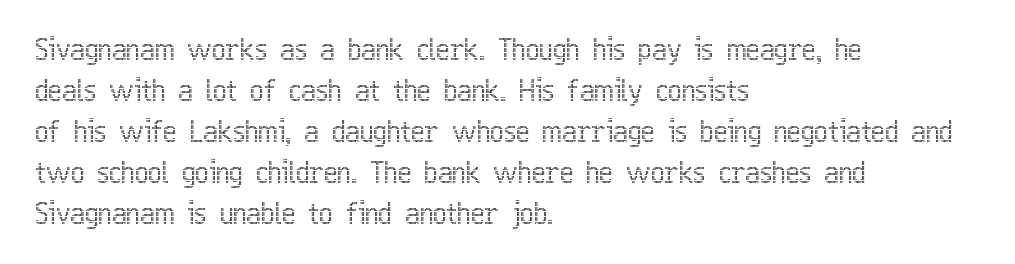
{"italic": "no", "width": "condensed", "x_height": "medium", "monospaced": "no", "underline": "no", "align": "left", "line_spacing": "normal", "line_spacing_ratio": 1.41, "letter_spacing": "normal", "letter_spacing_em": 0.0, "glyph_px": 29}
